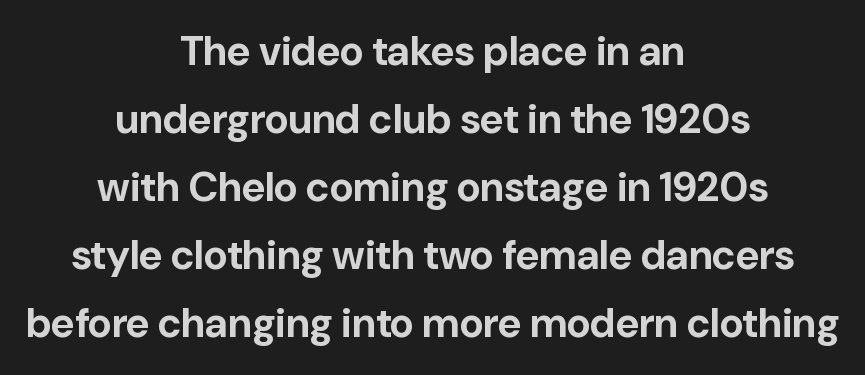
Posture: straight, roman, zero tilt. Words appear dense and cohesive because spacing is normal. The typesetter chose a symmetrical, centered arrangement here. Has an underline been added? It has not.
